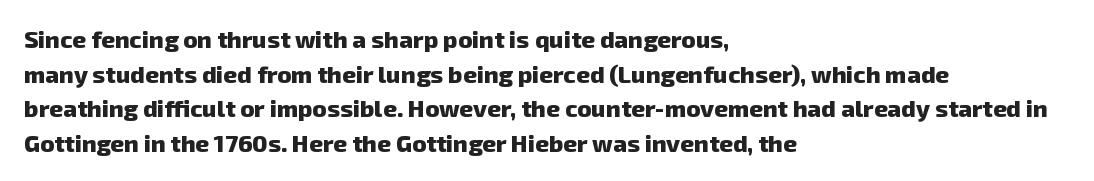
The image shows 24 px bold type; set left-aligned, normal line spacing (1.44x), normal letter spacing, not underlined.
